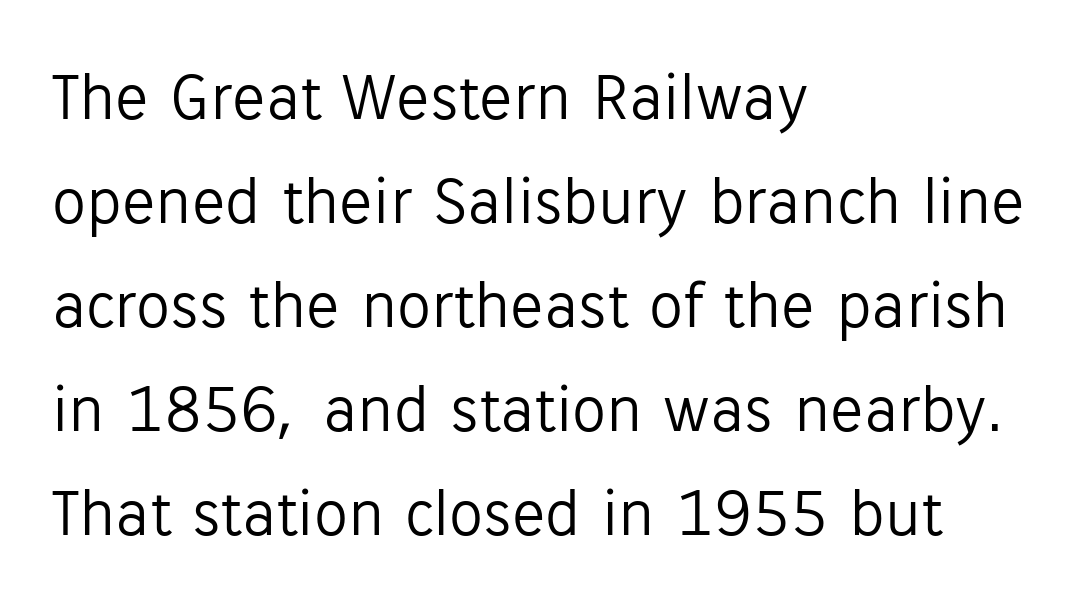
Q: Is the text bold? A: No.
Q: Is the text italic (slanted)? A: No, it is upright.
Q: Is the typeface a serif or a sans-serif typeface? A: Sans-serif.
Q: Is the text underlined? A: No.
Q: How is the paragraph aligned? A: Left-aligned.
Q: Is the spacing between letters normal or unusually wide? A: Normal.
Q: Is the spacing between lines tight, normal or loose? A: Normal.
Q: Width (condensed, normal, or wide)? A: Normal.
Q: Stroke contrast? A: Low.
Q: x-height? A: Medium.
Q: Monospaced? A: No.
